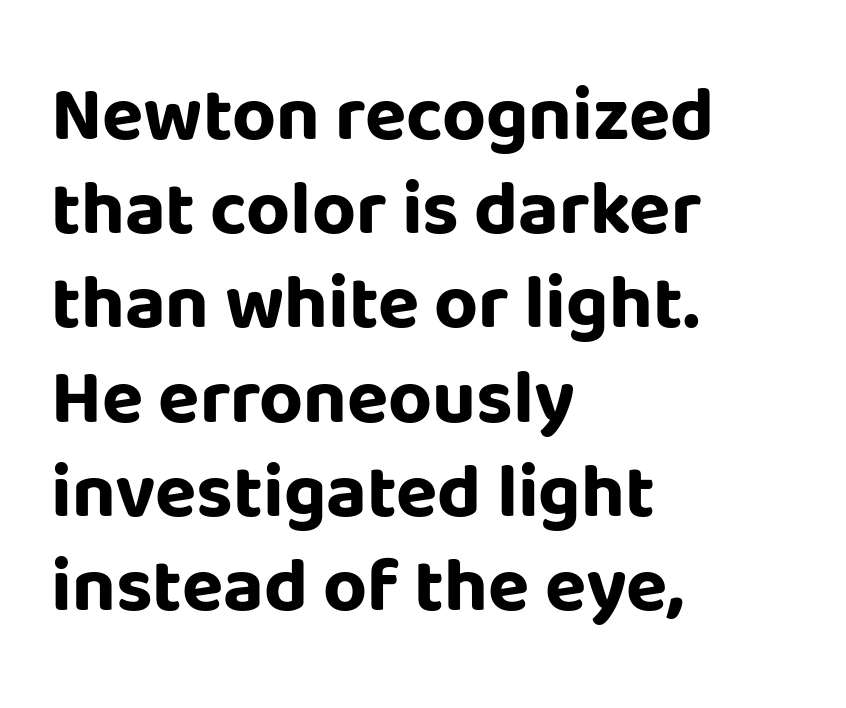
{"serif": "no", "italic": "no", "bold": "yes", "weight": "bold", "width": "normal", "stroke_contrast": "low", "x_height": "large", "monospaced": "no", "underline": "no", "align": "left", "line_spacing_ratio": 1.24, "letter_spacing": "normal", "letter_spacing_em": 0.0, "glyph_px": 76}
